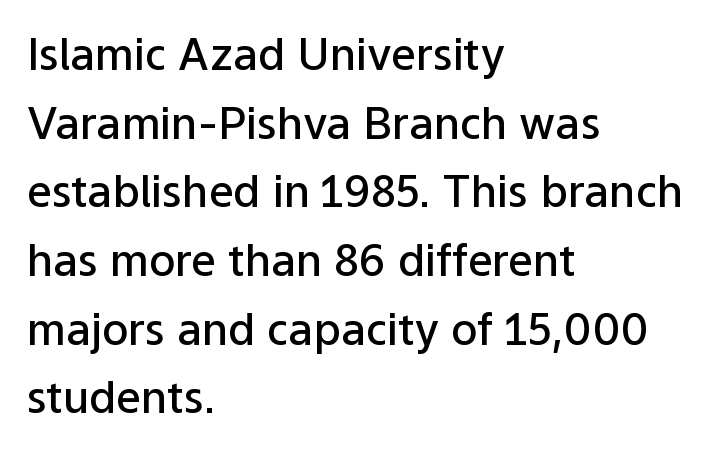
The image shows 44 px semibold sans-serif type, upright; set left-aligned, normal line spacing (1.56x), normal letter spacing, not underlined; low stroke contrast and a medium x-height.
